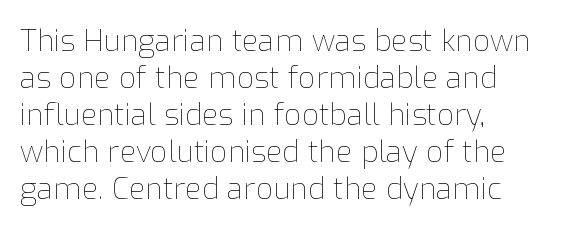
Only glyphs here, with clear space below each row. Here the glyphs are tracked normally, forming tight word shapes. Nope, not italic — everything's standing straight. Teacher's note: observe the even left margin — that is flush-left alignment.
